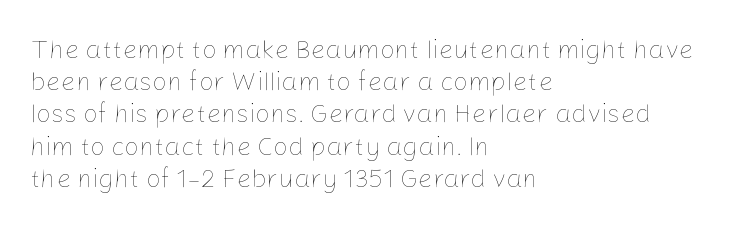
The image shows 26 px text type, upright; set left-aligned, line spacing 1.24x, normal letter spacing, not underlined.
